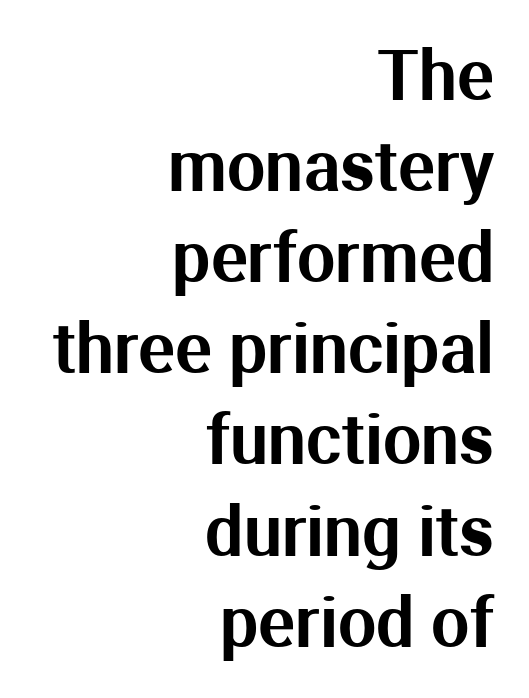
Clear beneath every line of the passage. Rendered with straight, roman letterforms. Note the varied advance widths — an 'i' is clearly narrower than an 'm'. Evenly set lines give the paragraph a standard silhouette. The paragraph shown leans on its right margin. The letterforms sit shoulder to shoulder at normal distance.
